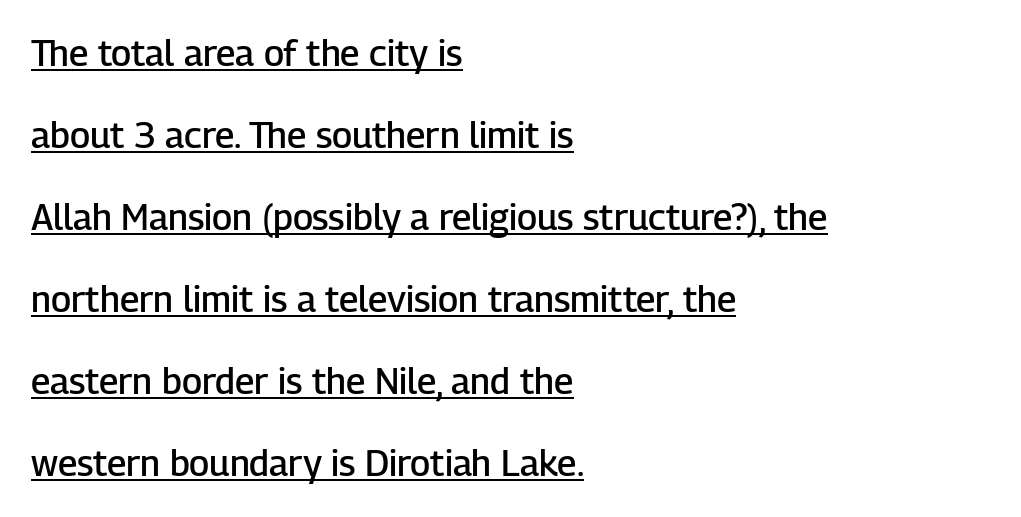
It's the straight-up-and-down kind of type. The rendering uses a semibold face; strokes are thickened but not to full bold. If you drew a ruler down the left edge, every line would touch it. Underlined type. The line texture is even and compact thanks to regular tracking.
